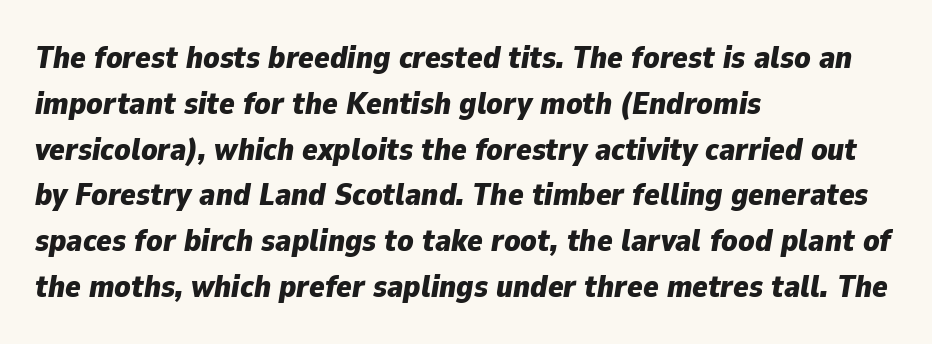
{"italic": "yes", "lean": "right", "slant_degrees": 9, "bold": "yes", "weight": "bold", "width": "normal", "stroke_contrast": "low", "x_height": "medium", "monospaced": "no", "underline": "no", "align": "left", "line_spacing": "normal", "line_spacing_ratio": 1.43, "letter_spacing": "normal", "letter_spacing_em": 0.0, "glyph_px": 32}
